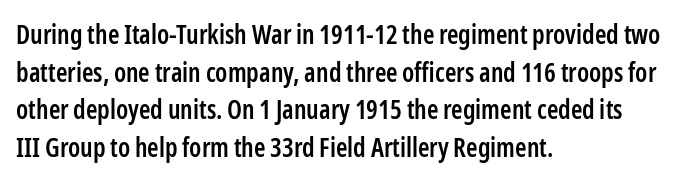
The image shows 26 px text type, upright; set left-aligned, normal line spacing (1.45x), normal letter spacing, not underlined.
